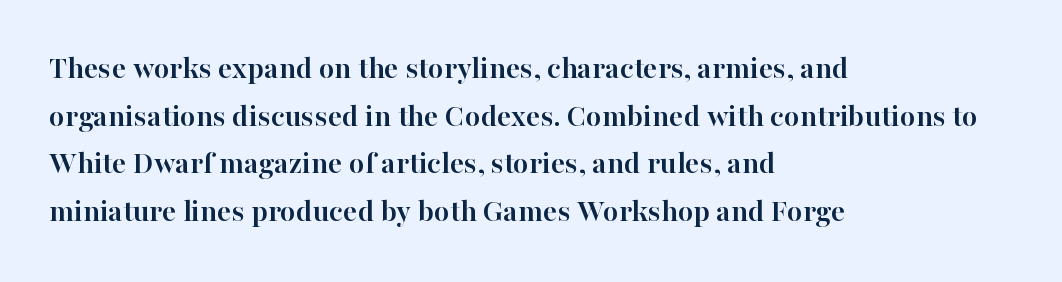
The image shows 32 px semibold serif type, upright; set left-aligned, normal line spacing (1.49x), normal letter spacing, not underlined; high stroke contrast and a medium x-height.
